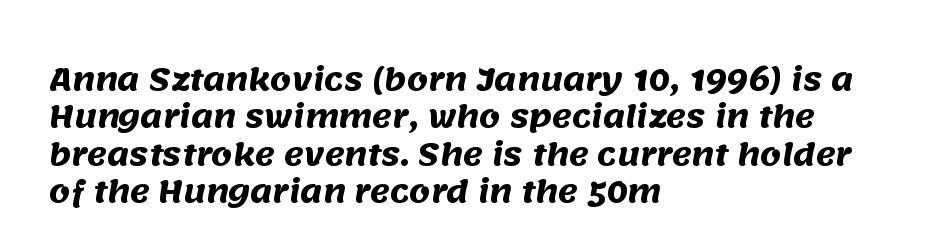
Compared with a centered layout, this one pins lines to the left instead. The type is set solid horizontally, with unmodified tracking. The letters carry no serifs — their stems end cleanly without finishing strokes. Quick note: interline space is typical. This sample has the flowing, uneven cadence of proportional lettering. The space directly below the letters is spotless.
